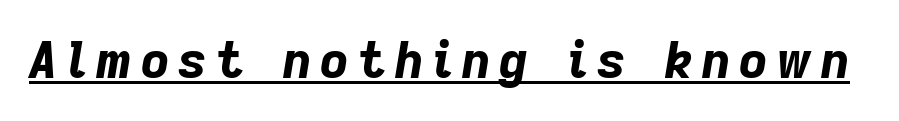
{"italic": "yes", "lean": "right", "slant_degrees": 9, "bold": "yes", "weight": "bold", "width": "normal", "stroke_contrast": "low", "x_height": "medium", "monospaced": "no", "underline": "yes", "glyph_px": 50}
